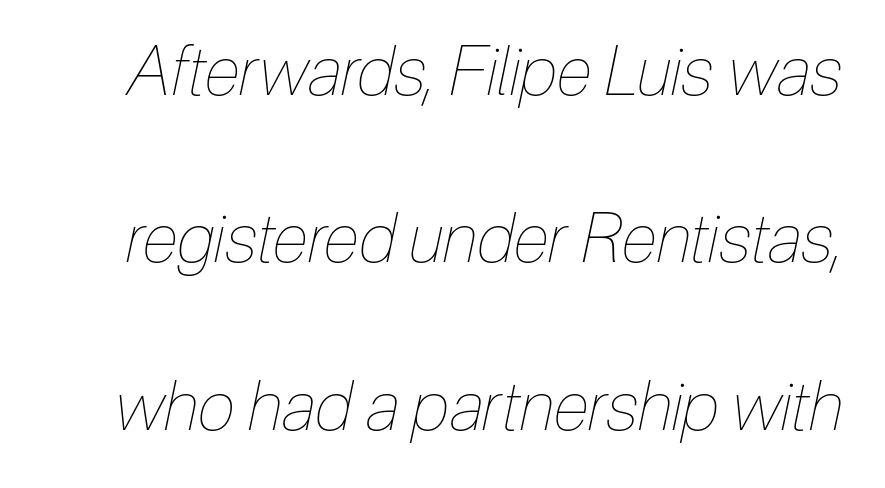
{"italic": "yes", "lean": "right", "slant_degrees": 12, "bold": "no", "weight": "thin", "width": "condensed", "stroke_contrast": "low", "x_height": "medium", "monospaced": "no", "underline": "no", "line_spacing": "loose", "line_spacing_ratio": 2.46, "letter_spacing": "normal", "letter_spacing_em": 0.0, "glyph_px": 68}
